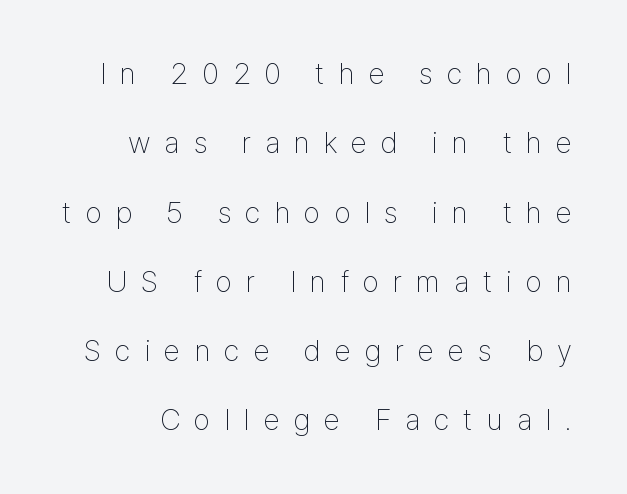
The image shows 30 px thin, condensed sans-serif type, upright; set loose line spacing (2.31x), unusually wide letter spacing (+0.46 em), not underlined; low stroke contrast and a medium x-height.
